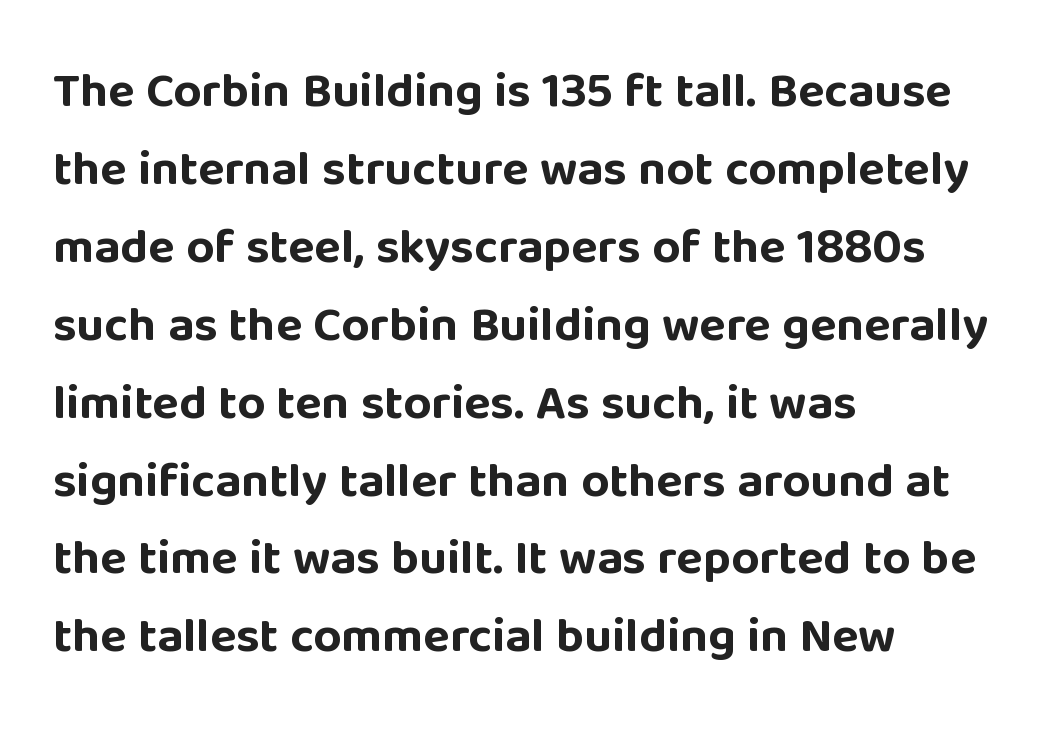
{"serif": "no", "italic": "no", "bold": "yes", "weight": "bold", "width": "normal", "stroke_contrast": "low", "x_height": "large", "monospaced": "no", "underline": "no", "align": "left", "line_spacing": "normal", "line_spacing_ratio": 1.59, "letter_spacing": "normal", "letter_spacing_em": 0.0, "glyph_px": 49}
